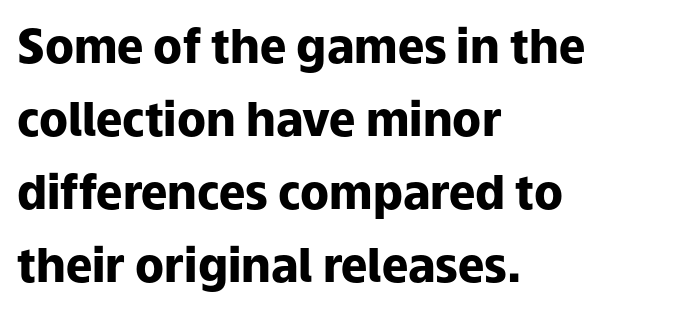
Q: Is the text bold? A: Yes.
Q: Is the text italic (slanted)? A: No, it is upright.
Q: Is the typeface a serif or a sans-serif typeface? A: Sans-serif.
Q: Is the text underlined? A: No.
Q: How is the paragraph aligned? A: Left-aligned.
Q: Is the spacing between letters normal or unusually wide? A: Normal.
Q: Is the spacing between lines tight, normal or loose? A: Normal.
Q: Width (condensed, normal, or wide)? A: Normal.
Q: Stroke contrast? A: Low.
Q: x-height? A: Medium.
Q: Monospaced? A: No.
